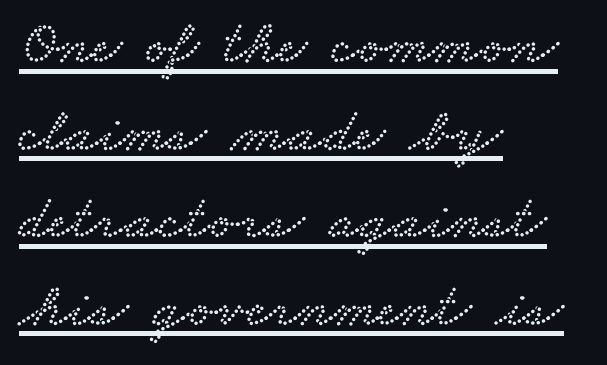
Q: Is the typeface a serif or a sans-serif typeface? A: Serif.
Q: Is the text underlined? A: Yes.
Q: How is the paragraph aligned? A: Left-aligned.
Q: Is the spacing between letters normal or unusually wide? A: Normal.
Q: Is the spacing between lines tight, normal or loose? A: Normal.
Q: Width (condensed, normal, or wide)? A: Wide.
Q: Stroke contrast? A: Low.
Q: x-height? A: Small.
Q: Monospaced? A: No.
